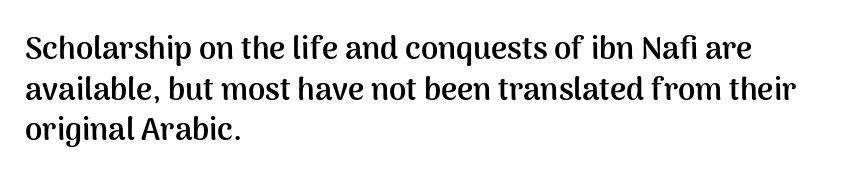
{"serif": "no", "italic": "no", "bold": "yes", "weight": "semibold", "width": "normal", "stroke_contrast": "medium", "x_height": "medium", "monospaced": "no", "underline": "no", "align": "left", "line_spacing": "normal", "line_spacing_ratio": 1.31, "letter_spacing": "normal", "letter_spacing_em": 0.0, "glyph_px": 31}
